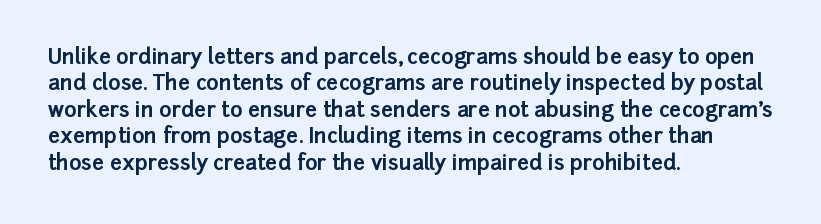
Q: Is the text bold? A: Yes.
Q: Is the text italic (slanted)? A: No, it is upright.
Q: Is the text underlined? A: No.
Q: How is the paragraph aligned? A: Left-aligned.
Q: Is the spacing between letters normal or unusually wide? A: Normal.
Q: Is the spacing between lines tight, normal or loose? A: Normal.
